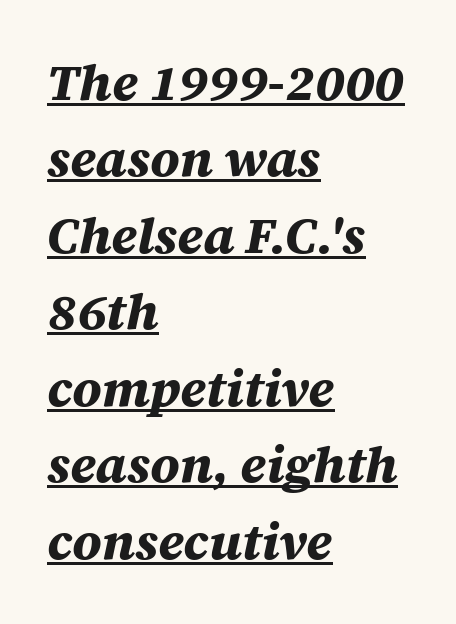
Q: Is the text bold? A: Yes.
Q: Is the text italic (slanted)? A: Yes, it leans right by about 12 degrees.
Q: Is the text underlined? A: Yes.
Q: How is the paragraph aligned? A: Left-aligned.
Q: Is the spacing between letters normal or unusually wide? A: Normal.
Q: Is the spacing between lines tight, normal or loose? A: Normal.
Q: Width (condensed, normal, or wide)? A: Normal.
Q: Stroke contrast? A: Medium.
Q: x-height? A: Large.
Q: Monospaced? A: No.
